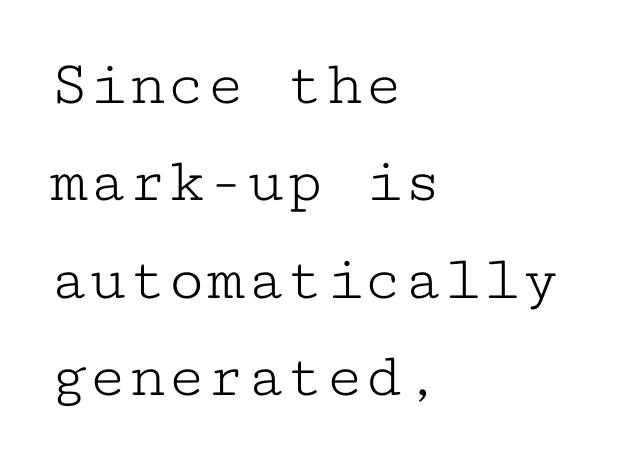
Spacing verdict: monospaced, one width for all characters. Nobody drew a line under any word here. Standard letterfit; no display-style spreading of the glyphs. The font's upright variant was chosen for this text.
